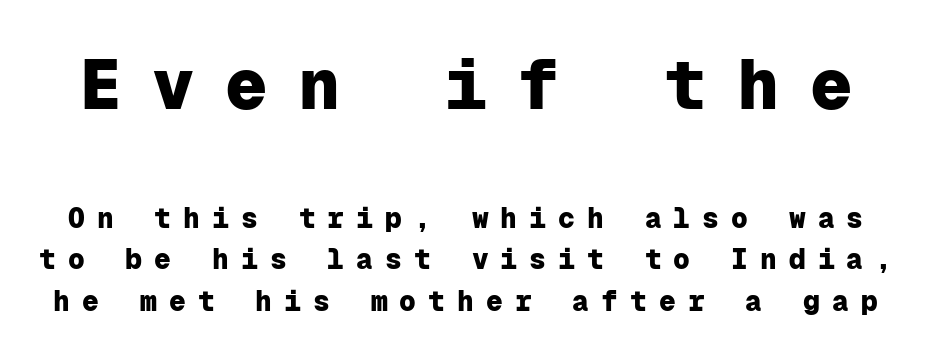
{"serif": "no", "italic": "no", "bold": "yes", "weight": "heavy", "width": "normal", "stroke_contrast": "low", "x_height": "medium", "monospaced": "yes", "underline": "no", "line_spacing": "normal", "line_spacing_ratio": 1.48, "letter_spacing": "wide", "letter_spacing_em": 0.43, "larger_block": "first", "size_ratio": 2.54, "glyph_px": 71}
